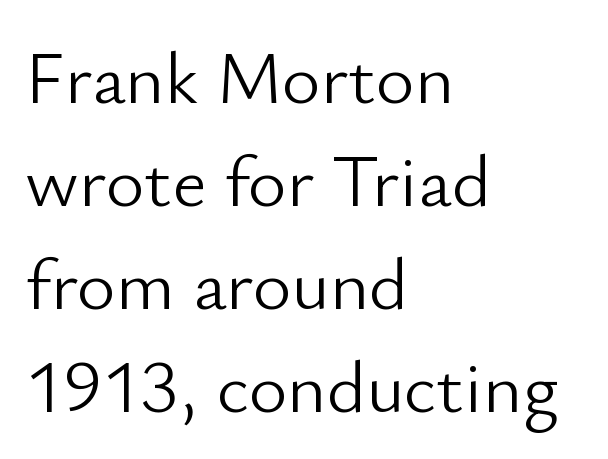
Q: Is the text bold? A: No.
Q: Is the text italic (slanted)? A: No, it is upright.
Q: Is the typeface a serif or a sans-serif typeface? A: Sans-serif.
Q: Is the text underlined? A: No.
Q: How is the paragraph aligned? A: Left-aligned.
Q: Is the spacing between letters normal or unusually wide? A: Normal.
Q: Is the spacing between lines tight, normal or loose? A: Normal.
Q: Width (condensed, normal, or wide)? A: Normal.
Q: Stroke contrast? A: Low.
Q: x-height? A: Small.
Q: Monospaced? A: No.
